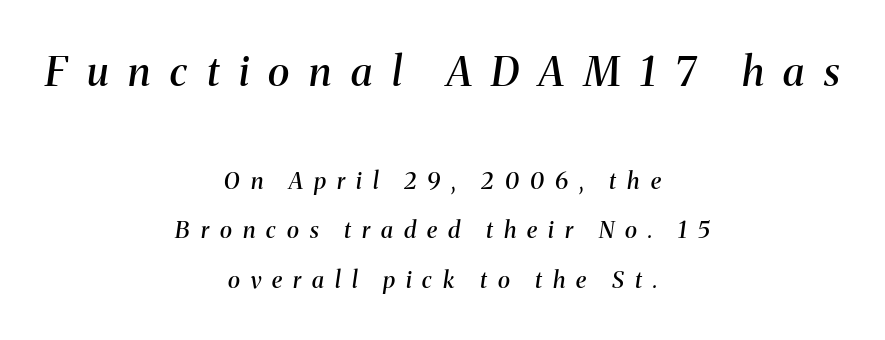
The zone under the glyphs is completely vacant. Students, observe: this is what heavily led, spacious text looks like. Note the varied advance widths — an 'i' is clearly narrower than an 'm'. Words appear elongated and porous because spacing is wide. I'd call this a serif setting — the letters wear small feet.
